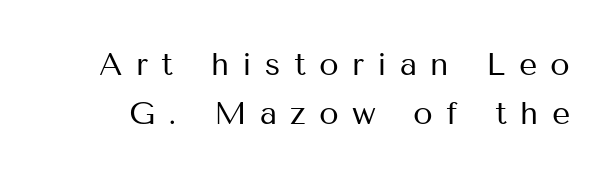
The image shows 32 px regular-weight sans-serif type, upright; set normal line spacing (1.54x), unusually wide letter spacing (+0.41 em), not underlined; medium stroke contrast and a medium x-height.
